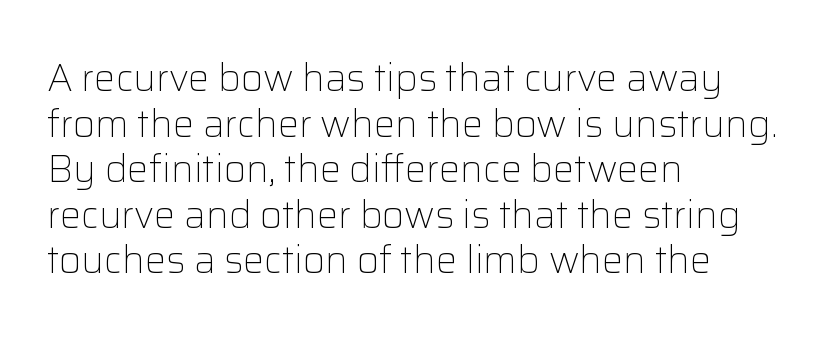
Q: Is the text bold? A: No.
Q: Is the text italic (slanted)? A: No, it is upright.
Q: Is the typeface a serif or a sans-serif typeface? A: Sans-serif.
Q: Is the text underlined? A: No.
Q: How is the paragraph aligned? A: Left-aligned.
Q: Is the spacing between letters normal or unusually wide? A: Normal.
Q: Width (condensed, normal, or wide)? A: Normal.
Q: Stroke contrast? A: Low.
Q: x-height? A: Medium.
Q: Monospaced? A: No.
